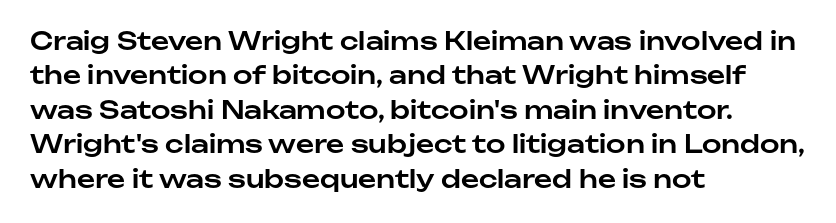
Q: Is the text italic (slanted)? A: No, it is upright.
Q: Is the text underlined? A: No.
Q: How is the paragraph aligned? A: Left-aligned.
Q: Is the spacing between letters normal or unusually wide? A: Normal.
Q: Is the spacing between lines tight, normal or loose? A: Normal.
